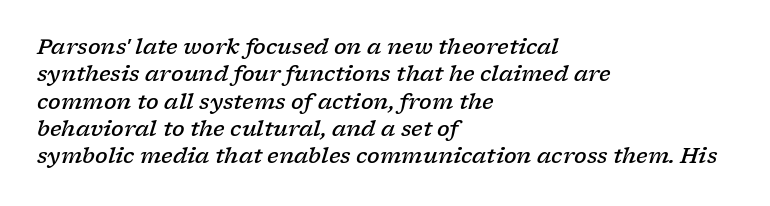
The image shows 21 px text type, italic (leaning right); set left-aligned, normal line spacing (1.3x), normal letter spacing, not underlined.
